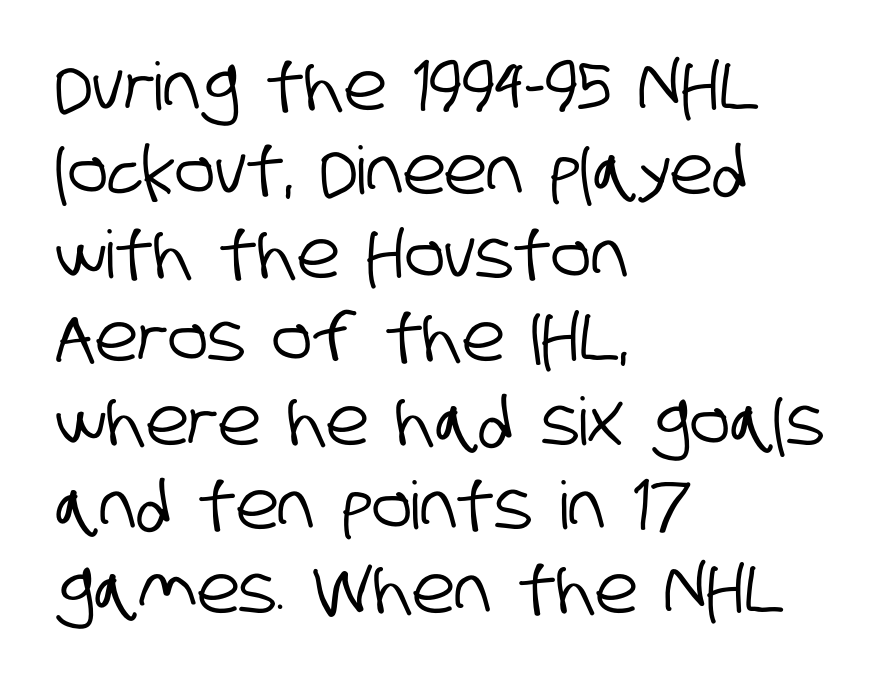
{"serif": "no", "width": "condensed", "stroke_contrast": "low", "x_height": "large", "monospaced": "no", "underline": "no", "align": "left", "line_spacing": "normal", "line_spacing_ratio": 1.27, "letter_spacing": "normal", "letter_spacing_em": 0.0, "glyph_px": 66}
